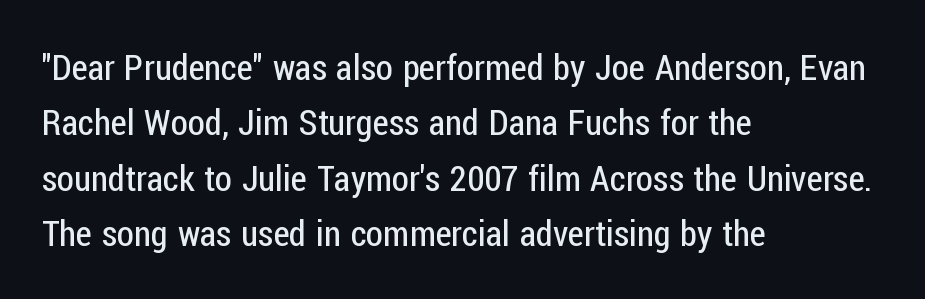
The space beneath each line is pristine and unruled. Posture: vertical. Spacing between characters is what you'd get straight out of the box. A light-to-regular cut is what we see here. Stroke terminals: plain, sans-serif.
